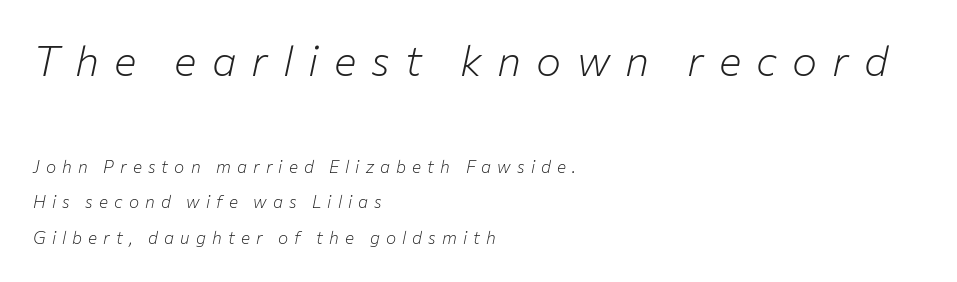
Q: Is the text bold? A: No.
Q: Is the text italic (slanted)? A: Yes, it leans right by about 12 degrees.
Q: Is the text underlined? A: No.
Q: How is the paragraph aligned? A: Left-aligned.
Q: Is the spacing between letters normal or unusually wide? A: Unusually wide.
Q: Is the spacing between lines tight, normal or loose? A: Loose.
Q: Which block of text is set in a larger size, the first (top) or the second (bottom)? A: The first (top) one.
Q: Width (condensed, normal, or wide)? A: Normal.
Q: Stroke contrast? A: Low.
Q: x-height? A: Medium.
Q: Monospaced? A: No.
